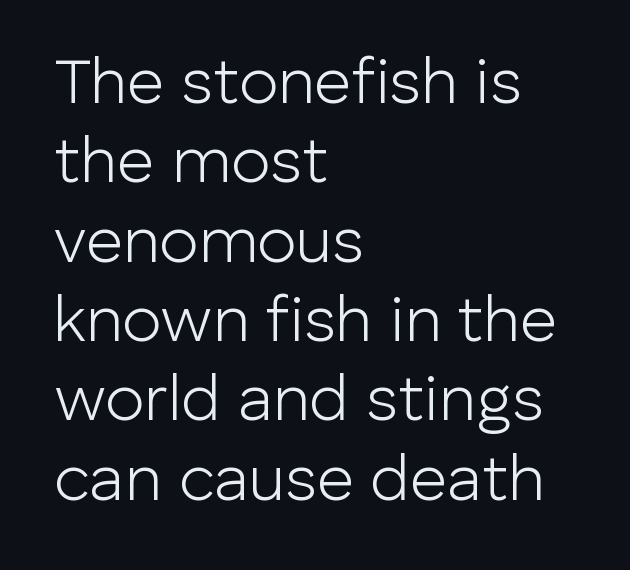
The string is rendered with underlining switched off. Is the type heavy? It reads as light-to-regular instead. You can tell it's not italic because the verticals are truly vertical. You can tell from the bare stems that sans-serif type was used. Honestly, the letter spacing is just normal — you wouldn't notice it. Caption: multi-line text, flush left, ragged right.
